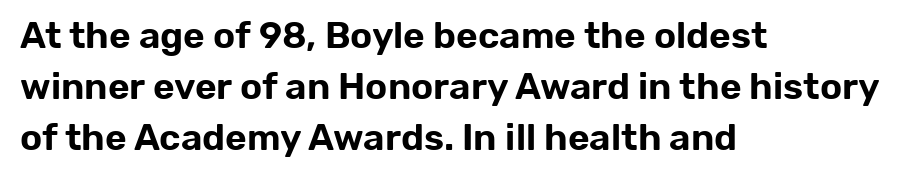
{"serif": "no", "italic": "no", "width": "normal", "stroke_contrast": "low", "x_height": "medium", "monospaced": "no", "underline": "no", "align": "left", "line_spacing": "normal", "line_spacing_ratio": 1.38, "letter_spacing": "normal", "letter_spacing_em": 0.0, "glyph_px": 37}
